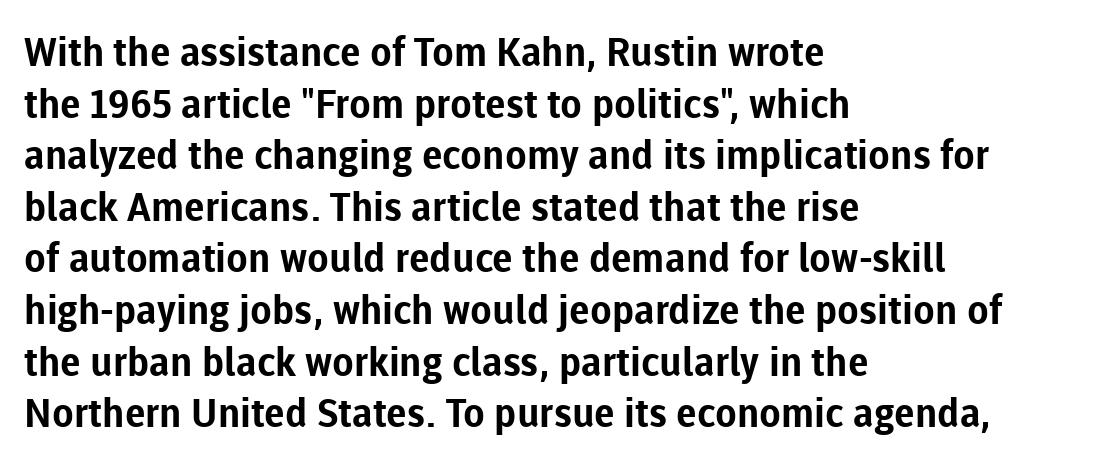
The image shows 40 px bold sans-serif type, upright; set left-aligned, normal line spacing (1.29x), normal letter spacing, not underlined; low stroke contrast and a medium x-height.
